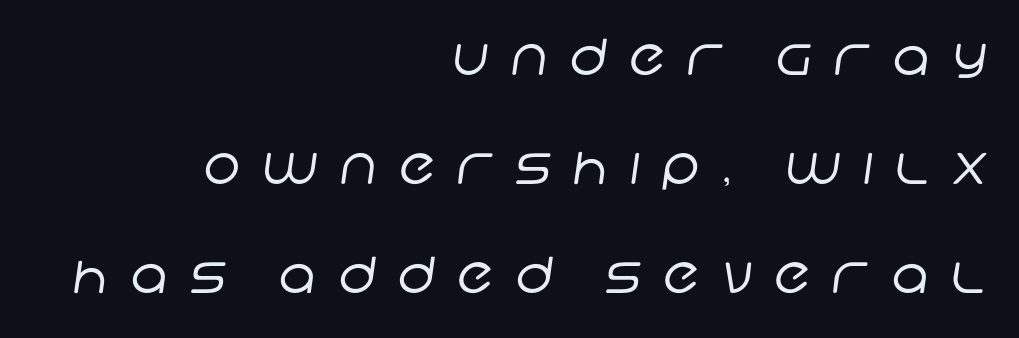
The image shows 50 px regular-weight sans-serif type; set right-aligned, loose line spacing (2.18x), unusually wide letter spacing (+0.45 em), not underlined; low stroke contrast and a large x-height.
